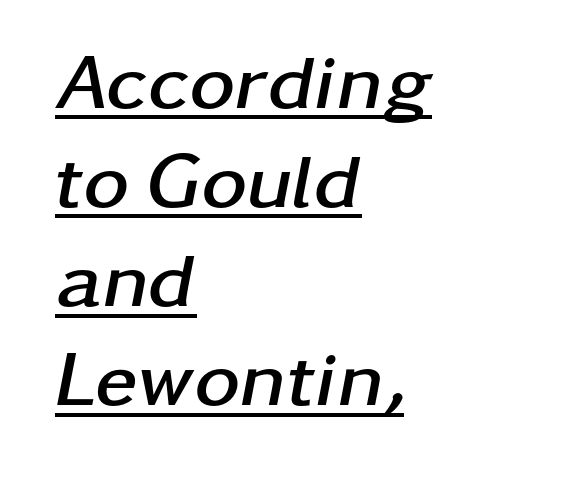
Q: Is the text bold? A: Yes.
Q: Is the text italic (slanted)? A: Yes, it leans right by about 11 degrees.
Q: Is the text underlined? A: Yes.
Q: How is the paragraph aligned? A: Left-aligned.
Q: Is the spacing between letters normal or unusually wide? A: Normal.
Q: Is the spacing between lines tight, normal or loose? A: Normal.
Q: Width (condensed, normal, or wide)? A: Wide.
Q: Stroke contrast? A: Low.
Q: x-height? A: Medium.
Q: Monospaced? A: No.
